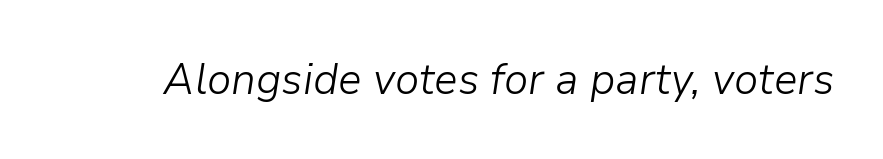
The image shows 44 px light type, italic (leaning right); set normal letter spacing, not underlined; low stroke contrast and a medium x-height.
